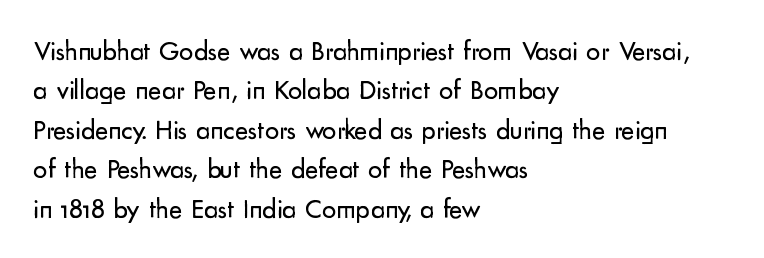
{"serif": "no", "italic": "no", "bold": "no", "weight": "regular", "width": "normal", "stroke_contrast": "low", "x_height": "small", "monospaced": "no", "underline": "no", "align": "left", "line_spacing": "normal", "line_spacing_ratio": 1.41, "letter_spacing": "normal", "letter_spacing_em": 0.0, "glyph_px": 28}
